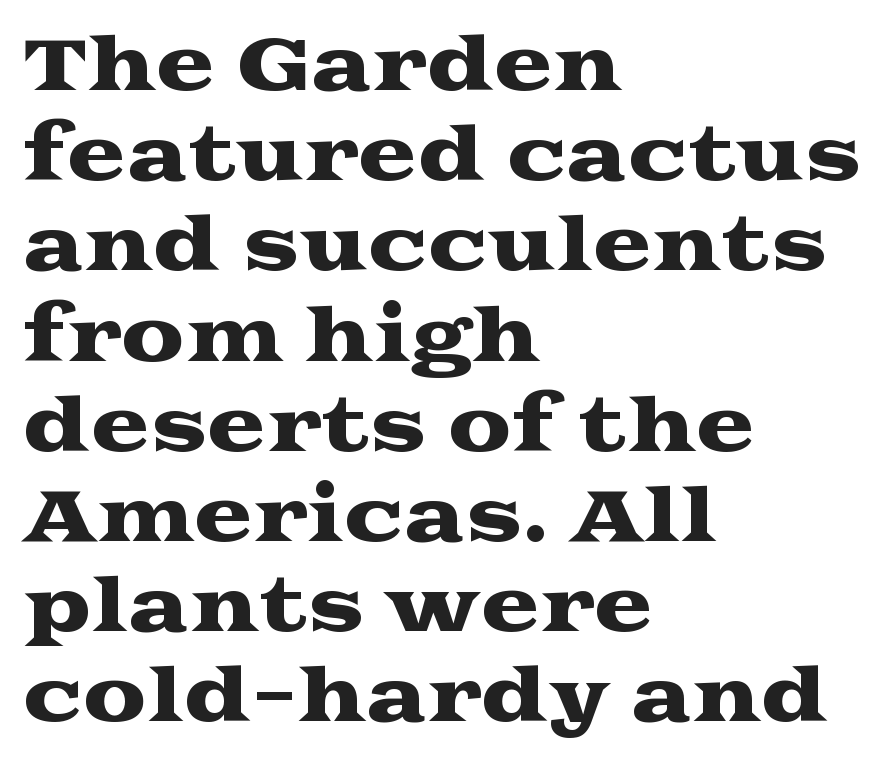
The image shows 71 px wide serif type, upright; set left-aligned, normal line spacing (1.27x), normal letter spacing, not underlined; medium stroke contrast and a medium x-height.
